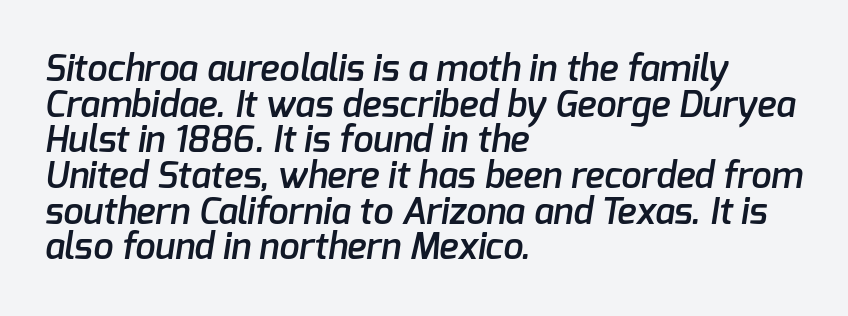
{"serif": "no", "bold": "semi", "weight": "semibold", "width": "normal", "stroke_contrast": "low", "x_height": "medium", "monospaced": "no", "underline": "no", "align": "left", "line_spacing": "tight", "line_spacing_ratio": 0.99, "letter_spacing": "normal", "letter_spacing_em": 0.0, "glyph_px": 36}
